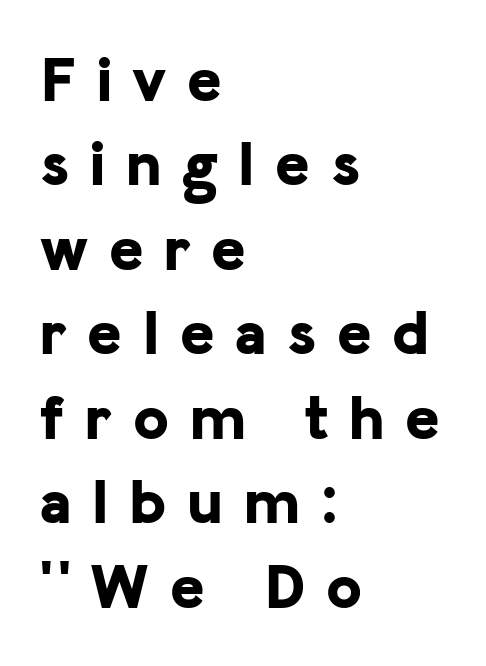
{"serif": "no", "italic": "no", "bold": "yes", "weight": "bold", "width": "normal", "stroke_contrast": "low", "x_height": "medium", "monospaced": "no", "underline": "no", "align": "left", "line_spacing": "normal", "line_spacing_ratio": 1.3, "letter_spacing": "wide", "letter_spacing_em": 0.32, "glyph_px": 65}
